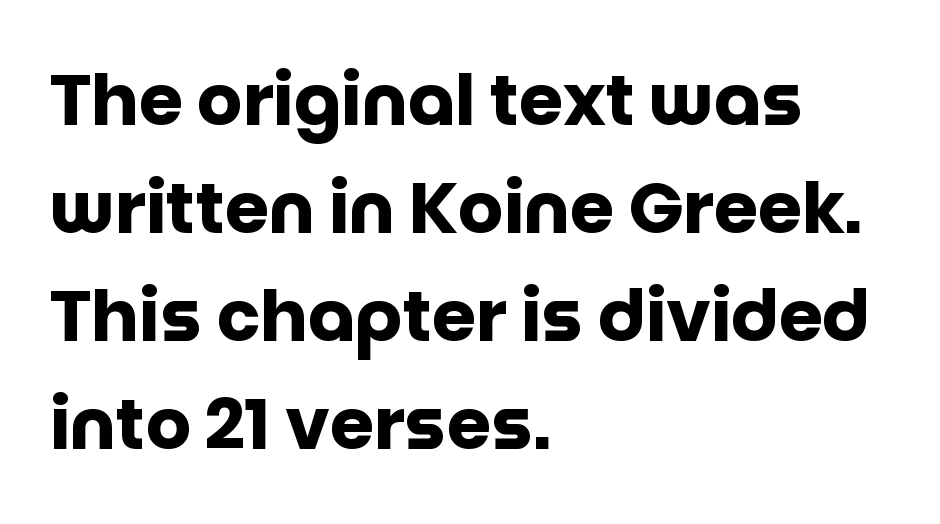
{"serif": "no", "italic": "no", "bold": "yes", "weight": "heavy", "width": "normal", "stroke_contrast": "low", "x_height": "large", "monospaced": "no", "underline": "no", "align": "left", "line_spacing": "normal", "line_spacing_ratio": 1.52, "letter_spacing": "normal", "letter_spacing_em": 0.0, "glyph_px": 71}
